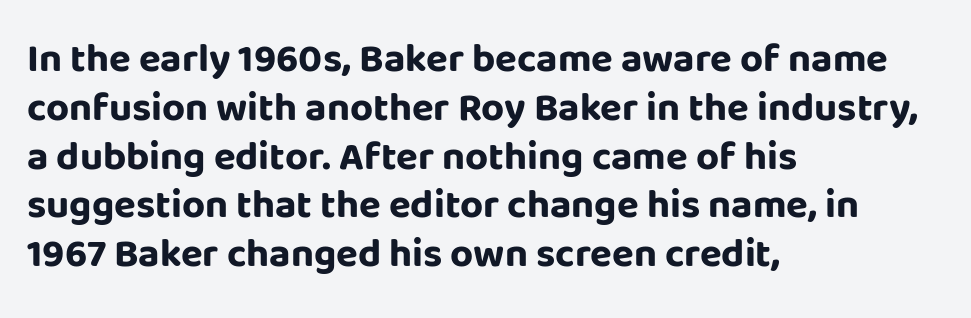
The image shows 40 px bold sans-serif type, upright; set left-aligned, line spacing 1.22x, normal letter spacing, not underlined; low stroke contrast and a large x-height.
